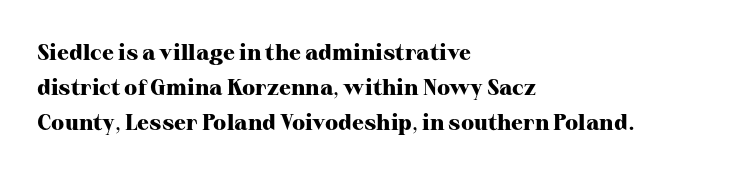
Q: Is the text bold? A: Yes.
Q: Is the text italic (slanted)? A: No, it is upright.
Q: Is the text underlined? A: No.
Q: How is the paragraph aligned? A: Left-aligned.
Q: Is the spacing between letters normal or unusually wide? A: Normal.
Q: Is the spacing between lines tight, normal or loose? A: Normal.
